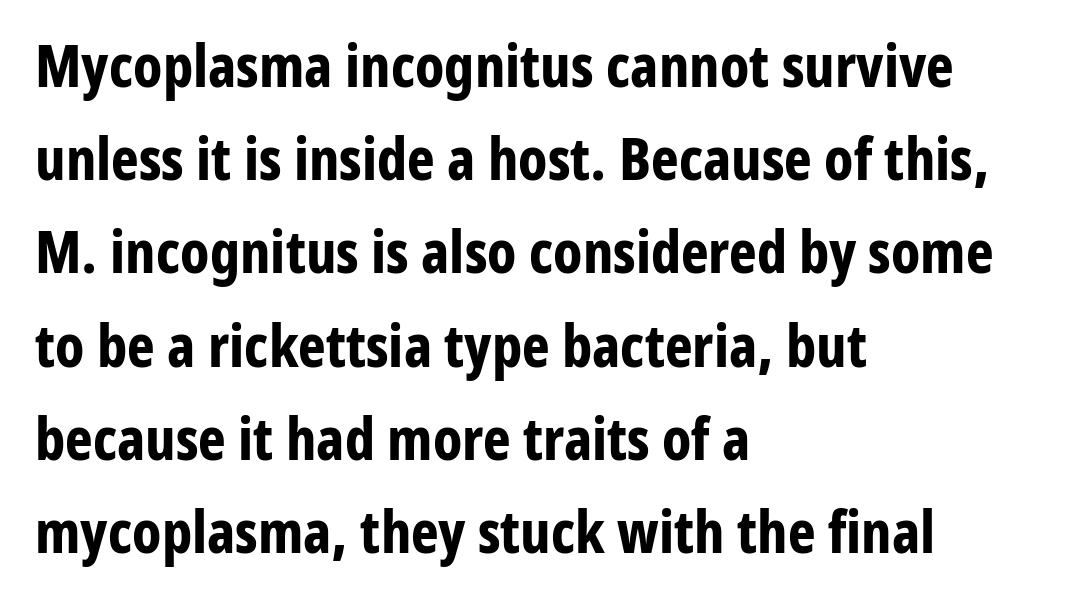
{"serif": "no", "italic": "no", "bold": "yes", "weight": "bold", "width": "condensed", "stroke_contrast": "low", "x_height": "medium", "monospaced": "no", "underline": "no", "align": "left", "line_spacing": "normal", "line_spacing_ratio": 1.58, "letter_spacing": "normal", "letter_spacing_em": 0.0, "glyph_px": 59}
